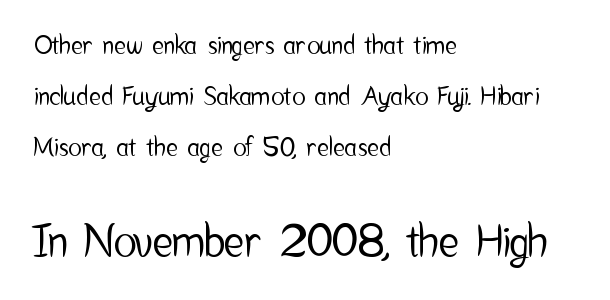
The image shows 43 px condensed sans-serif type, upright; set left-aligned, loose line spacing (2.04x), normal letter spacing, not underlined; the second (bottom) block is 1.72x larger; low stroke contrast and a medium x-height.
